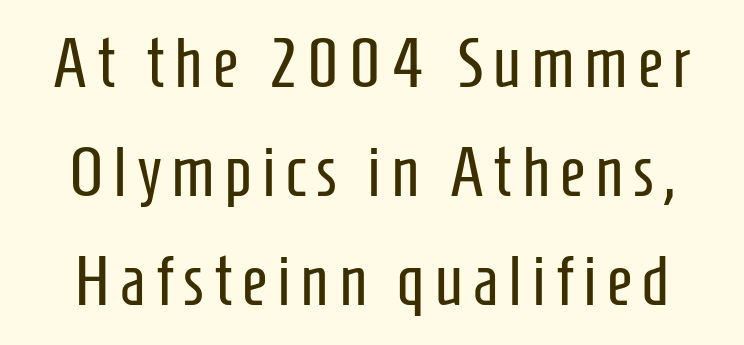
The face used here is proportionally spaced, like ordinary book or web type. Honestly, there is no underline to notice here at all. The letterforms sit at book weight or below. The typeface chosen for these lines omits serifs. Leading: standard.
